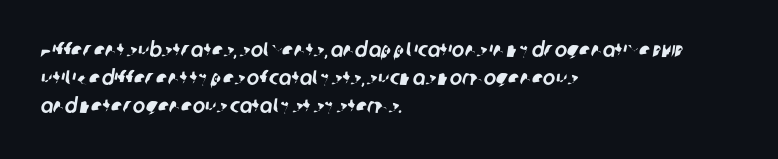
The image shows 21 px text type; set left-aligned, normal line spacing (1.34x), normal letter spacing, not underlined.
